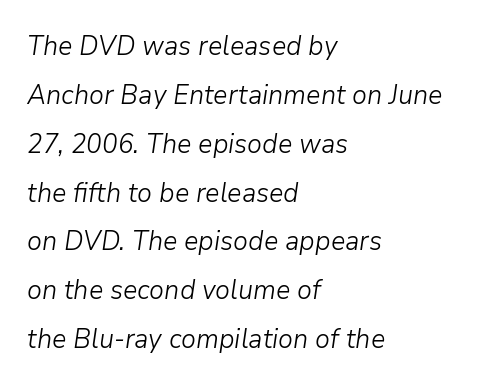
The image shows 27 px text type, italic (leaning right); set left-aligned, line spacing 1.81x, normal letter spacing, not underlined.
